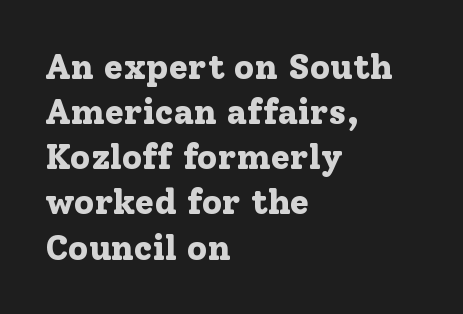
Q: Is the text bold? A: Yes.
Q: Is the text italic (slanted)? A: No, it is upright.
Q: Is the typeface a serif or a sans-serif typeface? A: Serif.
Q: Is the text underlined? A: No.
Q: How is the paragraph aligned? A: Left-aligned.
Q: Is the spacing between letters normal or unusually wide? A: Normal.
Q: Is the spacing between lines tight, normal or loose? A: Normal.
Q: Width (condensed, normal, or wide)? A: Normal.
Q: Stroke contrast? A: Low.
Q: x-height? A: Medium.
Q: Monospaced? A: No.
